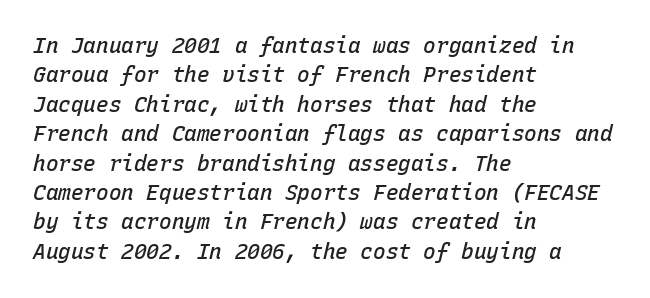
{"italic": "yes", "lean": "right", "slant_degrees": 15, "bold": "semi", "underline": "no", "align": "left", "line_spacing": "normal", "line_spacing_ratio": 1.4, "letter_spacing": "normal", "letter_spacing_em": 0.0, "glyph_px": 21}
